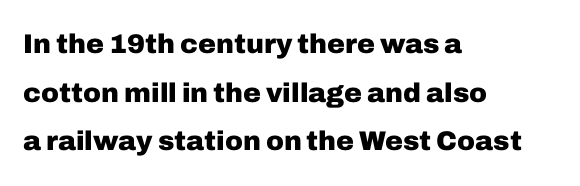
Q: Is the text bold? A: Yes.
Q: Is the text italic (slanted)? A: No, it is upright.
Q: Is the text underlined? A: No.
Q: How is the paragraph aligned? A: Left-aligned.
Q: Is the spacing between letters normal or unusually wide? A: Normal.
